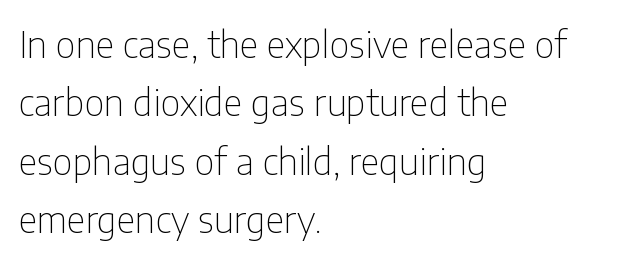
The image shows 37 px thin, condensed sans-serif type, upright; set left-aligned, normal line spacing (1.58x), normal letter spacing, not underlined; low stroke contrast and a medium x-height.
